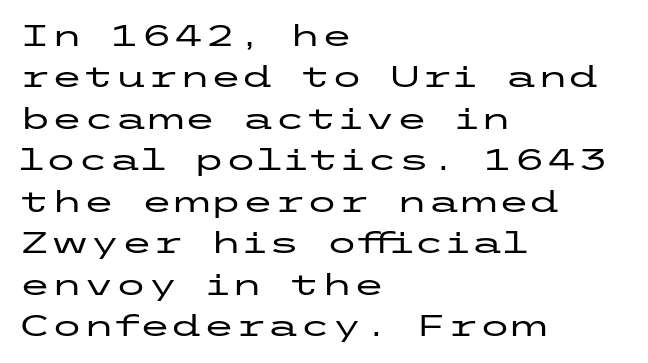
Are there feet on the stems? There aren't — it's a sans. The area under the type is left untouched. Leading matches the norm, producing a regular column. Do the letters lean? They stand straight. In CSS terms this would be text-align: left.
